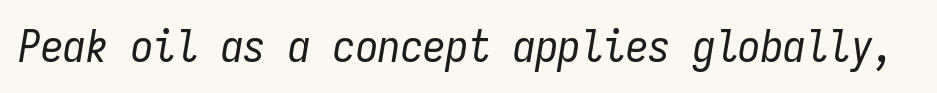
Q: Is the text bold? A: No.
Q: Is the text italic (slanted)? A: Yes, it leans right by about 9 degrees.
Q: Is the text underlined? A: No.
Q: Is the spacing between letters normal or unusually wide? A: Normal.
Q: Width (condensed, normal, or wide)? A: Condensed.
Q: Stroke contrast? A: Low.
Q: x-height? A: Medium.
Q: Monospaced? A: Yes.
